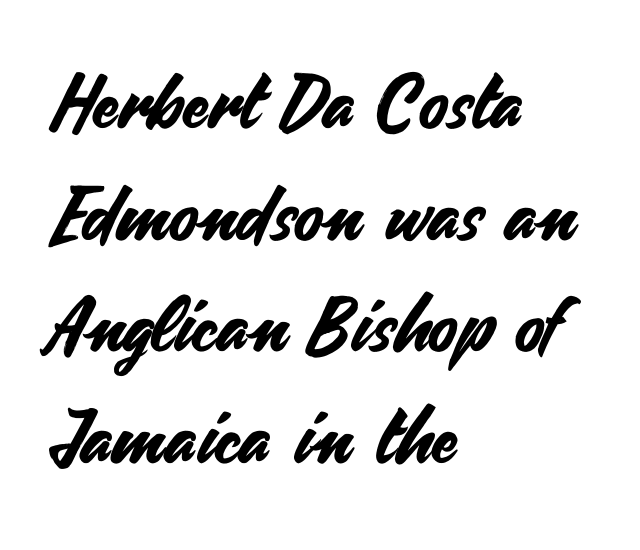
Q: Is the text italic (slanted)? A: Yes.
Q: Is the typeface a serif or a sans-serif typeface? A: Sans-serif.
Q: Is the text underlined? A: No.
Q: How is the paragraph aligned? A: Left-aligned.
Q: Is the spacing between letters normal or unusually wide? A: Normal.
Q: Is the spacing between lines tight, normal or loose? A: Normal.
Q: Width (condensed, normal, or wide)? A: Normal.
Q: Stroke contrast? A: Medium.
Q: x-height? A: Small.
Q: Monospaced? A: No.
